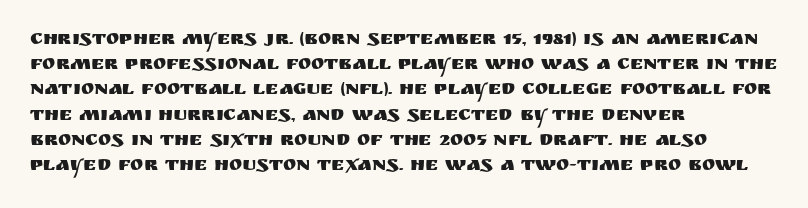
Q: Is the text italic (slanted)? A: No, it is upright.
Q: Is the text underlined? A: No.
Q: How is the paragraph aligned? A: Left-aligned.
Q: Is the spacing between letters normal or unusually wide? A: Normal.
Q: Is the spacing between lines tight, normal or loose? A: Normal.
